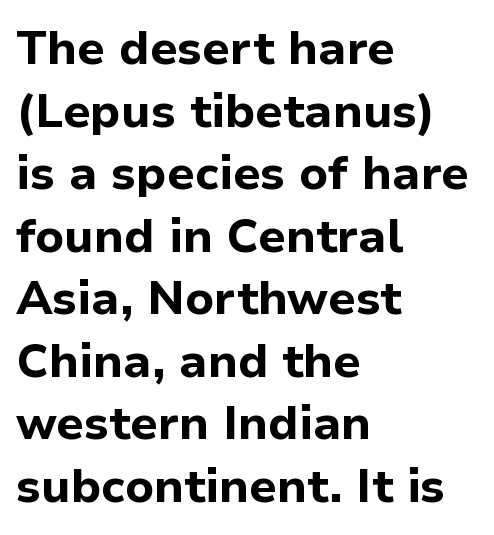
The image shows 47 px bold sans-serif type, upright; set left-aligned, normal line spacing (1.33x), normal letter spacing, not underlined; low stroke contrast and a medium x-height.
